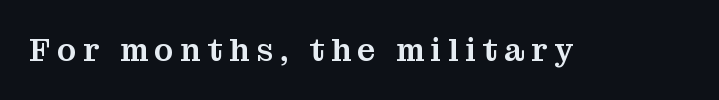
{"serif": "yes", "italic": "no", "width": "normal", "stroke_contrast": "medium", "x_height": "medium", "monospaced": "no", "underline": "no", "letter_spacing": "wide", "letter_spacing_em": 0.21, "glyph_px": 32}
